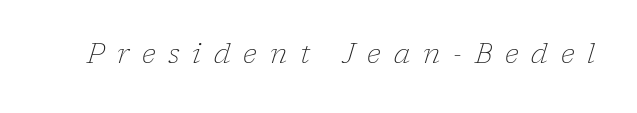
The image shows 28 px thin serif type, italic (leaning right); set unusually wide letter spacing (+0.46 em), not underlined; low stroke contrast and a medium x-height.
